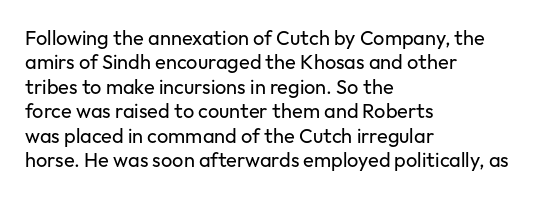
These lines keep a tight, regular rhythm from letter to letter. In CSS terms this would be text-align: left. Weight: in the light-to-regular range. This is roman type, the default non-slanted kind. Decoration check: the copy has no underline.
